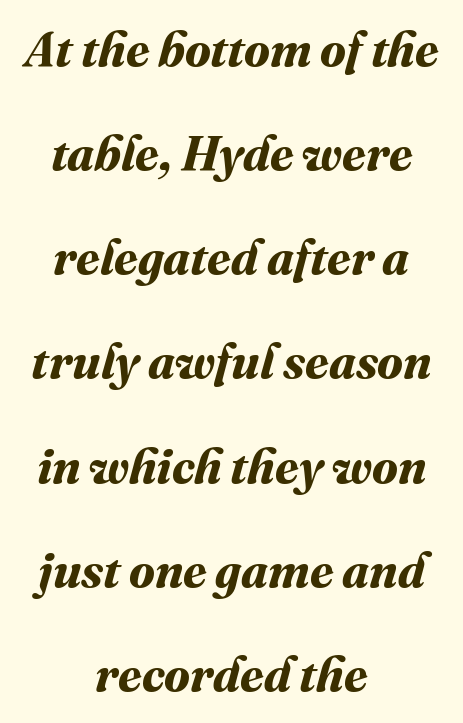
The typesetter chose a symmetrical, centered arrangement here. You could fit nearly another row in the gap between these rows. Spacing verdict: proportional, widths tailored to each character. Nobody drew a line under any word here.
